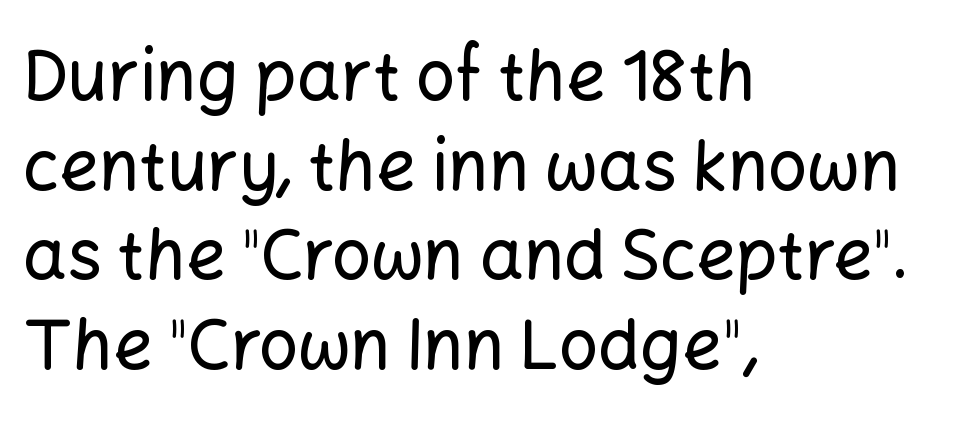
The image shows 69 px sans-serif type, upright; set left-aligned, normal line spacing (1.3x), normal letter spacing, not underlined; low stroke contrast and a medium x-height.
